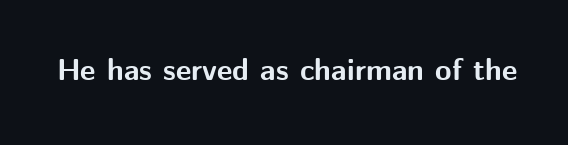
{"serif": "no", "italic": "no", "bold": "yes", "weight": "bold", "width": "normal", "stroke_contrast": "medium", "x_height": "medium", "monospaced": "no", "underline": "no", "letter_spacing": "normal", "letter_spacing_em": 0.0, "glyph_px": 30}
